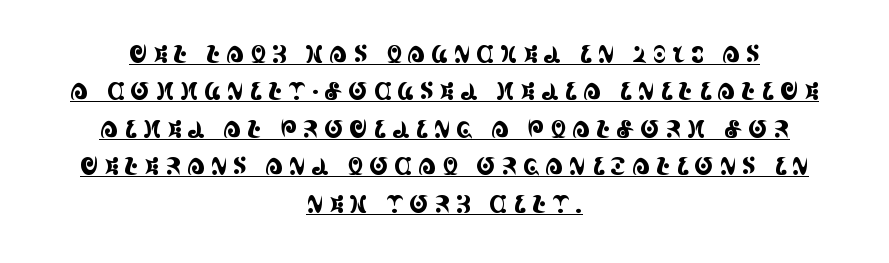
There is plenty of visible air inserted between adjacent glyphs. The block of text has a typical density, with ordinary space between rows. Every row of glyphs is offset so its center matches the block's center. The font's upright variant was chosen for this text. The specimen includes a rule beneath the text block's lines.
